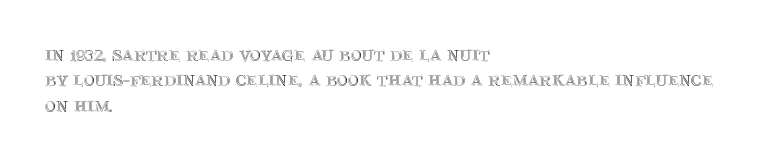
{"italic": "no", "underline": "no", "align": "left", "line_spacing_ratio": 1.21, "letter_spacing": "normal", "letter_spacing_em": 0.0, "glyph_px": 21}
